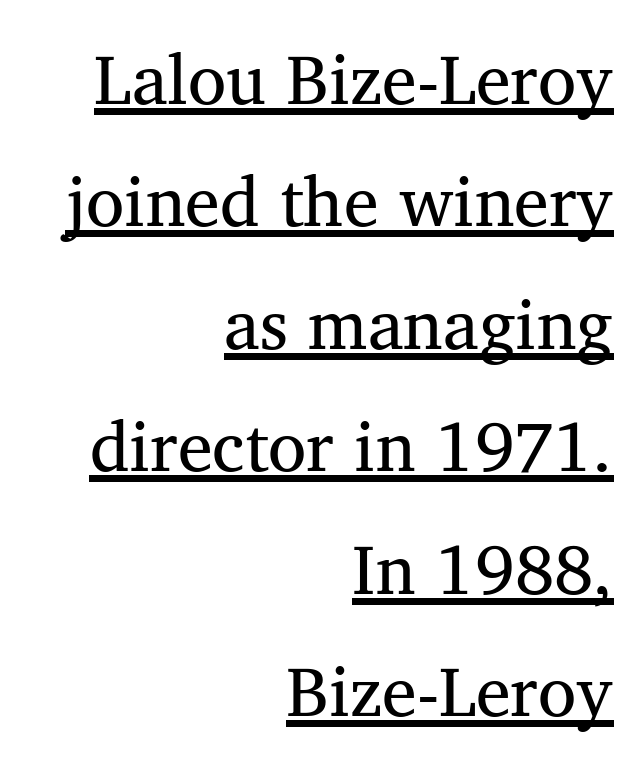
Italic: no, the glyphs are upright roman. A flush-right, rag-left setting is used for this passage. Typographically, this falls in the serif category. Words appear dense and cohesive because spacing is normal. These characters rest on top of a visible drawn line. Each letter keeps its own natural width here, so spacing adapts to shape.
